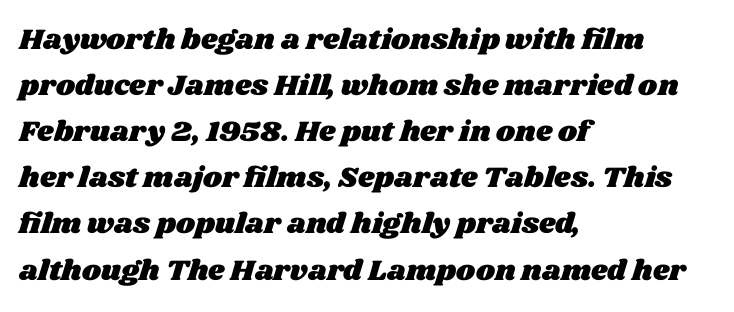
A typesetter would call this zero additional tracking. If you drew a ruler down the left edge, every line would touch it. Spacing verdict: proportional, widths tailored to each character. Quick note: underline off. Students, observe: this is what conventionally led text looks like.
